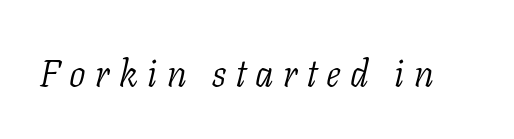
The image shows 37 px light serif type, italic (leaning right); set unusually wide letter spacing (+0.25 em), not underlined; low stroke contrast and a medium x-height.
